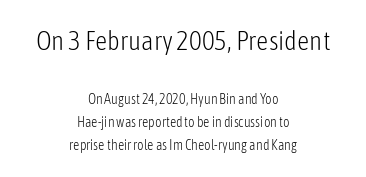
{"italic": "no", "bold": "no", "underline": "no", "align": "center", "line_spacing": "normal", "line_spacing_ratio": 1.64, "letter_spacing": "normal", "letter_spacing_em": 0.0, "larger_block": "first", "size_ratio": 1.93, "glyph_px": 27}
